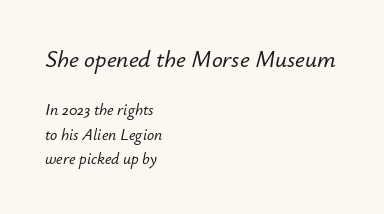
The image shows 24 px text type, italic (leaning right); set left-aligned, normal line spacing (1.51x), normal letter spacing, not underlined; the first (top) block is 1.5x larger.
